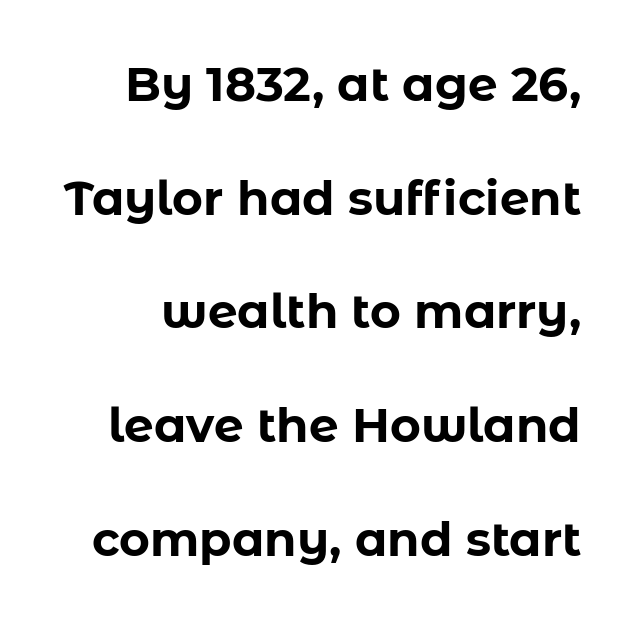
Compared with typical body copy, the letter spacing here is the same. Do the letters lean? They stand straight. Note the varied advance widths — an 'i' is clearly narrower than an 'm'. Font category for this specimen: sans-serif. Clear beneath every line of the passage.
